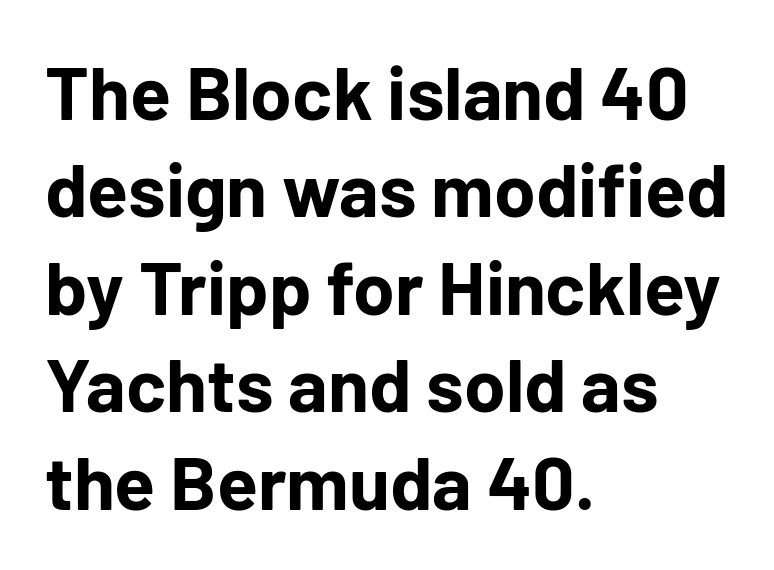
Strokes here are thick enough to call this a true bold. A typesetter would call this zero additional tracking. The passage shown stacks its lines at a standard gap. A typesetter would mark this as roman, not italic. A classic flush-left, rag-right setting is used for this passage.
